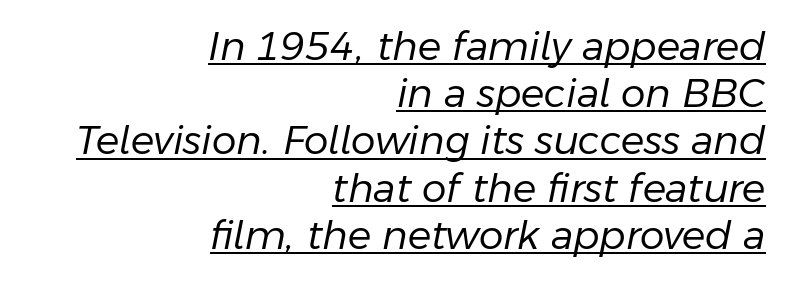
Tracking here is standard; glyphs follow each other at the usual distance. Character widths vary here, with narrow letters taking less room than wide ones. Posture: slanted. Compared with undecorated copy, this sample adds a rule below the words. Weight: not bold — regular or lighter.
